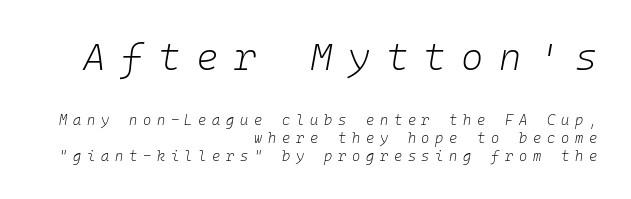
Q: Is the text bold? A: No.
Q: Is the text italic (slanted)? A: Yes, it leans right by about 10 degrees.
Q: Is the text underlined? A: No.
Q: How is the paragraph aligned? A: Right-aligned.
Q: Is the spacing between letters normal or unusually wide? A: Unusually wide.
Q: Is the spacing between lines tight, normal or loose? A: Normal.
Q: Which block of text is set in a larger size, the first (top) or the second (bottom)? A: The first (top) one.
Q: Width (condensed, normal, or wide)? A: Normal.
Q: Stroke contrast? A: Low.
Q: x-height? A: Medium.
Q: Monospaced? A: Yes.
